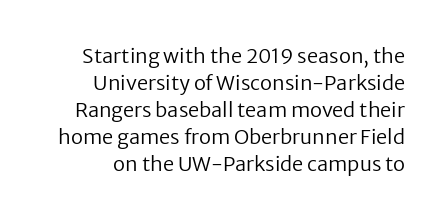
Q: Is the text bold? A: No.
Q: Is the text italic (slanted)? A: No, it is upright.
Q: Is the text underlined? A: No.
Q: Is the spacing between letters normal or unusually wide? A: Normal.
Q: Is the spacing between lines tight, normal or loose? A: Normal.
